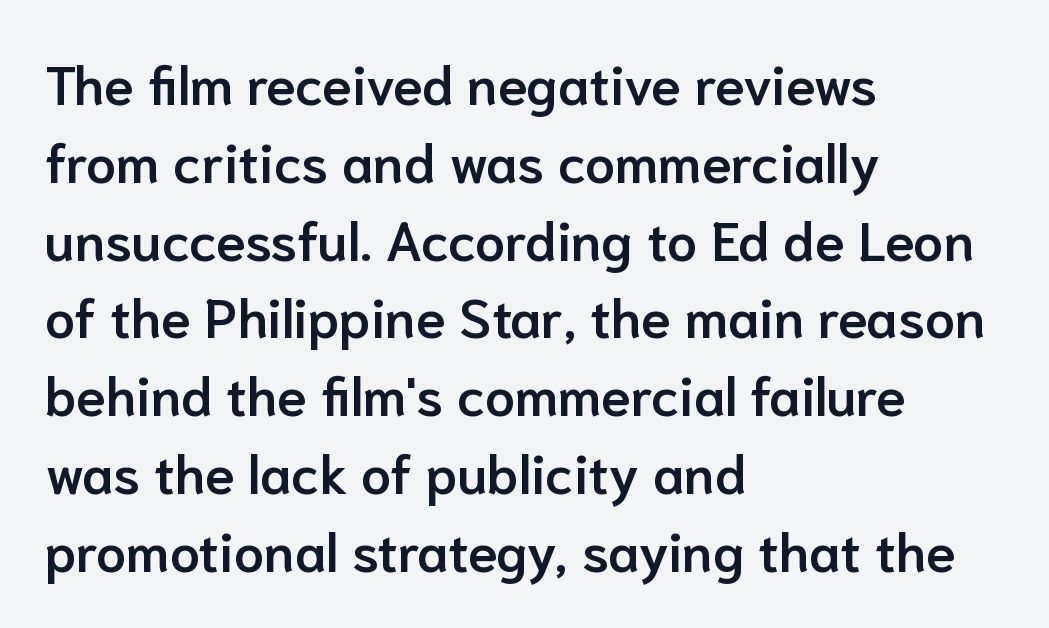
A clean baseline with only descenders dipping below it. Typographically, this falls in the sans-serif category. Every character sits straight up, as roman type does. The line-height multiplier appears to be the usual default.
